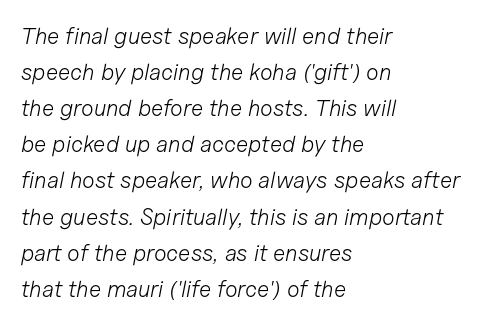
{"italic": "yes", "lean": "right", "slant_degrees": 11, "bold": "no", "underline": "no", "align": "left", "line_spacing": "normal", "line_spacing_ratio": 1.57, "letter_spacing": "normal", "letter_spacing_em": 0.0, "glyph_px": 23}
